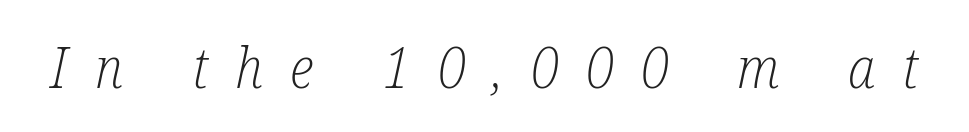
Q: Is the text bold? A: No.
Q: Is the text italic (slanted)? A: Yes, it leans right by about 12 degrees.
Q: Is the typeface a serif or a sans-serif typeface? A: Serif.
Q: Is the text underlined? A: No.
Q: Is the spacing between letters normal or unusually wide? A: Unusually wide.
Q: Width (condensed, normal, or wide)? A: Condensed.
Q: Stroke contrast? A: Low.
Q: x-height? A: Medium.
Q: Monospaced? A: No.
